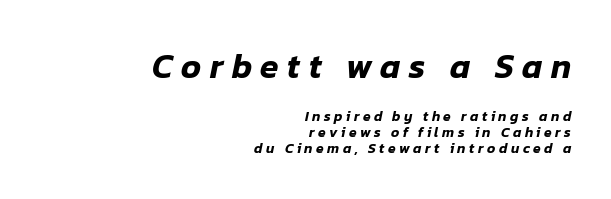
Beneath every word, the page is bare. What's the leading like? Squeezed, with rows nearly overlapping. Each letter keeps its own natural width here, so spacing adapts to shape. The letters are spread apart with noticeably loose tracking. Italic? Definitely — the glyphs are oblique. In CSS terms this would be text-align: right.
